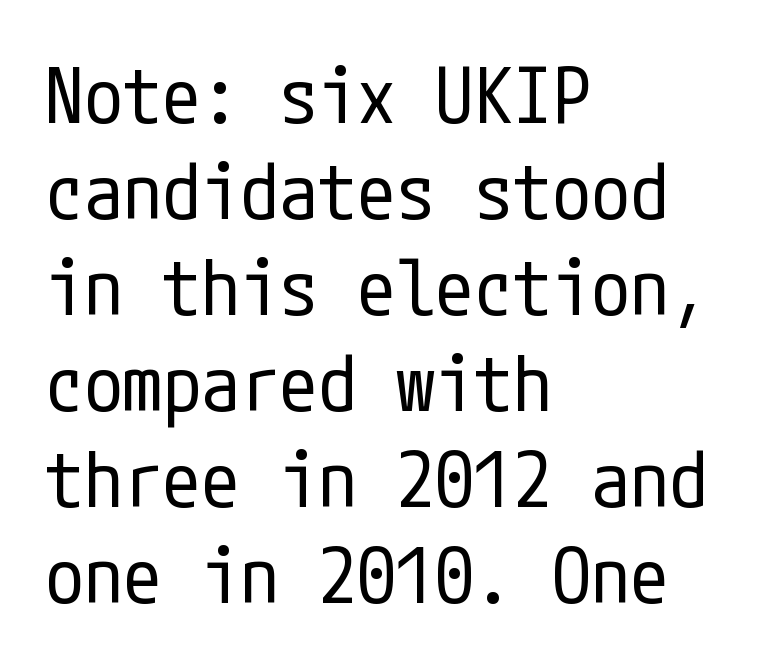
The type family on display is of the sans-serif kind. Here the glyphs are tracked normally, forming tight word shapes. These lines were composed using upright roman letters. The area under the type is left untouched. No extra ink here — the face is not bold. Caption: multi-line text, flush left, ragged right.
